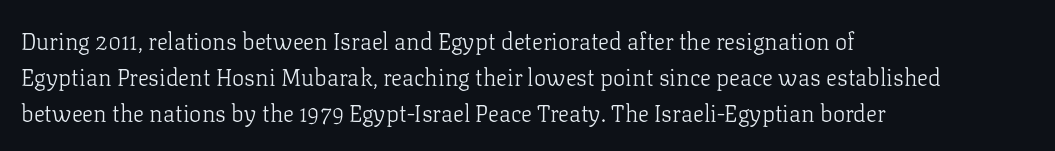
Nothing unusual about the tracking: characters are spaced as the font intends. The typesetter chose a ragged-right arrangement here. Vertical strokes here are truly vertical. In terms of leading, this rendering sits right in the middle.
